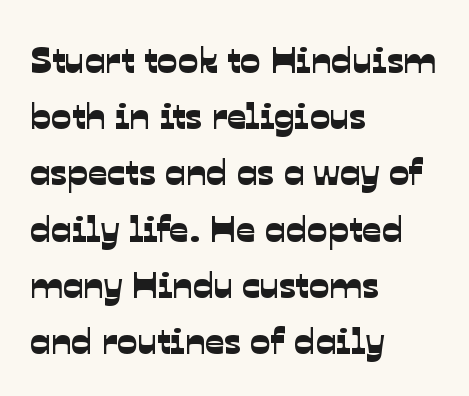
Q: Is the typeface a serif or a sans-serif typeface? A: Sans-serif.
Q: Is the text underlined? A: No.
Q: How is the paragraph aligned? A: Left-aligned.
Q: Is the spacing between letters normal or unusually wide? A: Normal.
Q: Is the spacing between lines tight, normal or loose? A: Normal.
Q: Width (condensed, normal, or wide)? A: Normal.
Q: Stroke contrast? A: Low.
Q: x-height? A: Medium.
Q: Monospaced? A: No.
